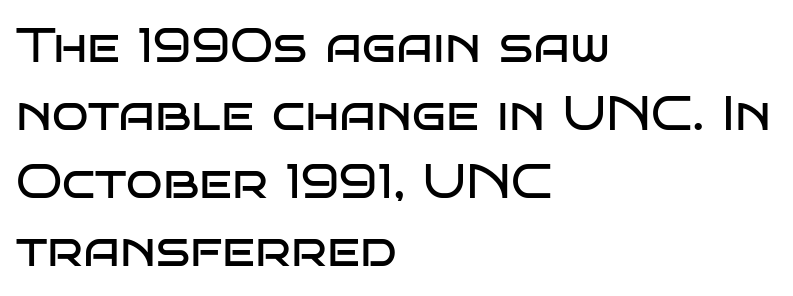
The image shows 48 px regular-weight, wide sans-serif type, upright; set left-aligned, normal line spacing (1.42x), normal letter spacing, not underlined; low stroke contrast and a large x-height.
